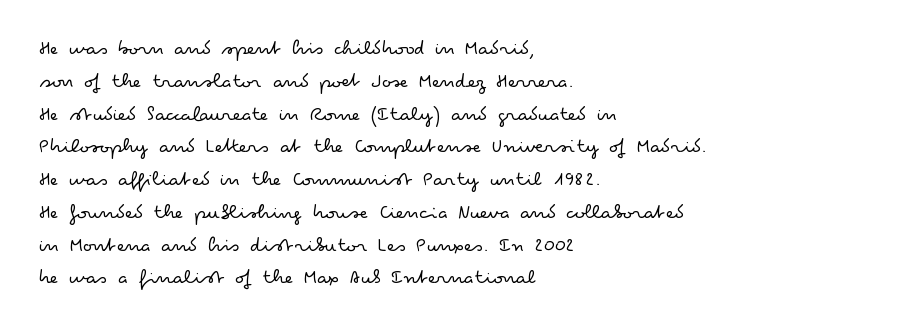
Descender tails drop into unmarked territory. Vertically, the passage feels balanced, rows spaced as you'd expect. The typesetter chose a ragged-right arrangement here. The typography opts for an upright posture over an oblique one. The rendering keeps characters at their native spacing. Stroke mass is kept to a normal reading level or below.
